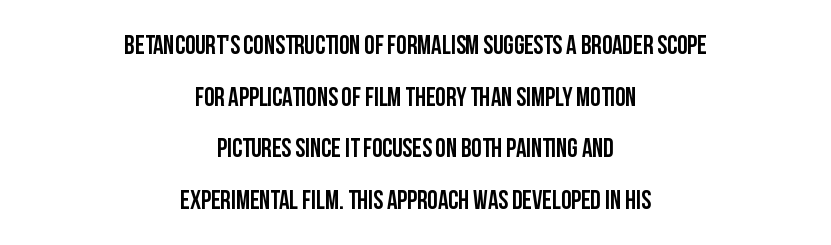
The image shows 26 px text type, upright; set centered, loose line spacing (1.99x), normal letter spacing, not underlined.
